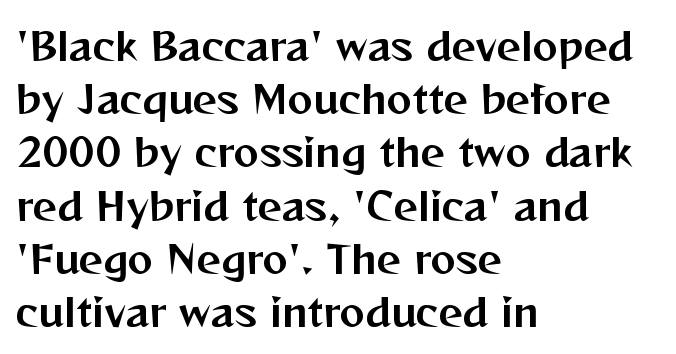
The image shows 38 px sans-serif type, upright; set left-aligned, normal line spacing (1.4x), normal letter spacing, not underlined; medium stroke contrast and a medium x-height.
